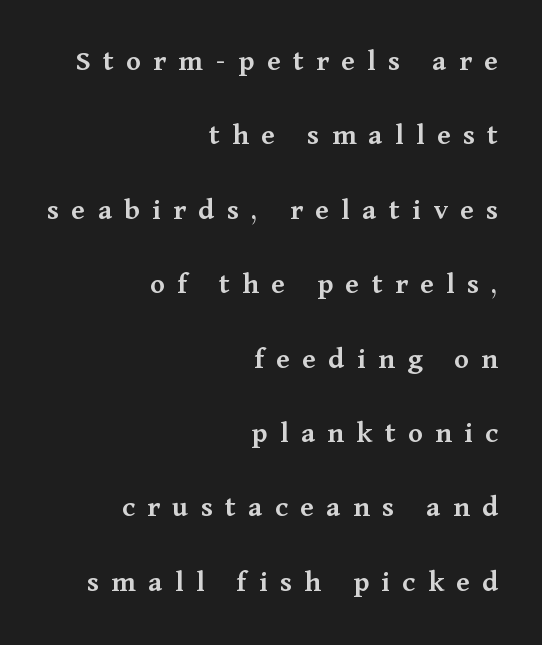
Q: Is the text bold? A: Semi-bold.
Q: Is the text italic (slanted)? A: No, it is upright.
Q: Is the typeface a serif or a sans-serif typeface? A: Serif.
Q: Is the text underlined? A: No.
Q: How is the paragraph aligned? A: Right-aligned.
Q: Is the spacing between letters normal or unusually wide? A: Unusually wide.
Q: Is the spacing between lines tight, normal or loose? A: Loose.
Q: Width (condensed, normal, or wide)? A: Normal.
Q: Stroke contrast? A: Medium.
Q: x-height? A: Medium.
Q: Monospaced? A: No.
